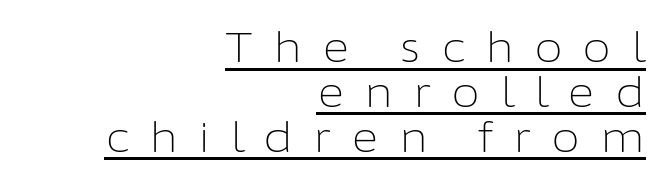
The image shows 42 px light sans-serif type, upright; set right-aligned, tight line spacing (1.07x), unusually wide letter spacing (+0.47 em), underlined; low stroke contrast and a medium x-height.
